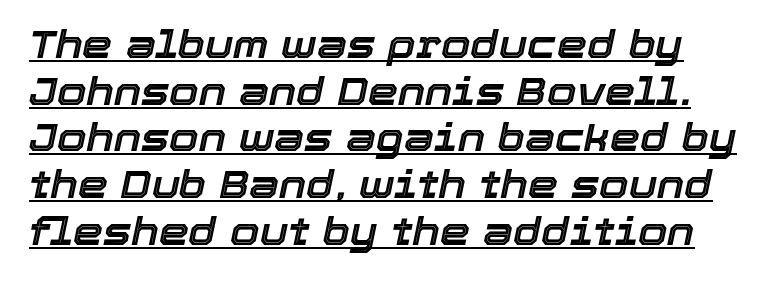
Varying glyph widths throughout — classic text-font behaviour. The sample's only ornament is a line tracing under the words. In terms of letterspacing, this is plain default setting. Posture: slanted.
